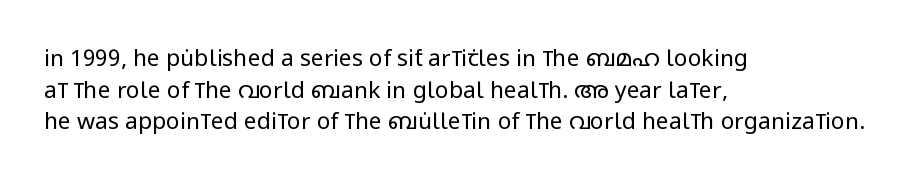
The image shows 23 px text type, upright; set left-aligned, normal line spacing (1.38x), normal letter spacing, not underlined.
